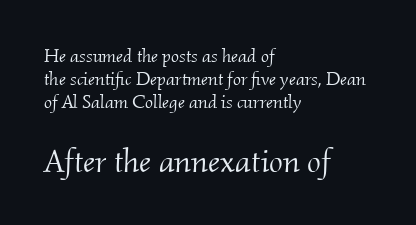
Stroke mass is kept to a normal reading level or below. Font category for this specimen: serif. Which margin do the lines hug? The left one — the right edge is uneven. A clean baseline with only descenders dipping below it. The gaps between neighbouring characters are ordinary and unremarkable.
